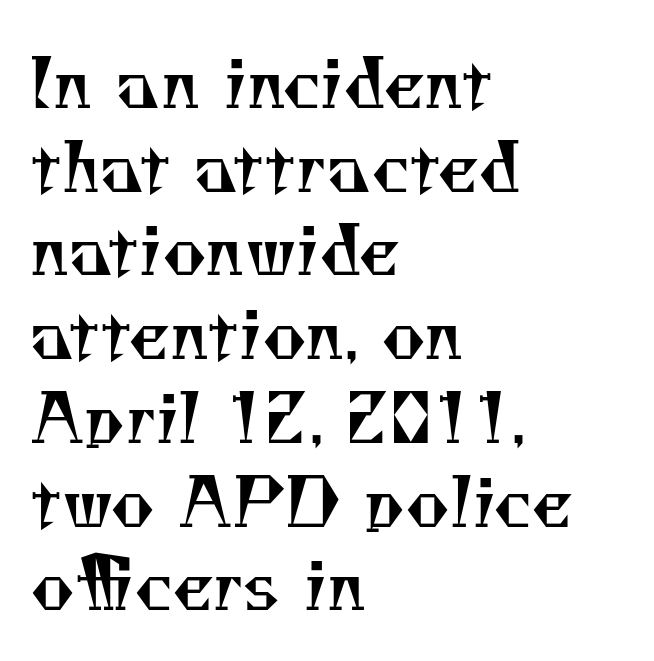
Horizontally, the lines are justified to the leading edge only. Nobody touched the tracking dial on this one. Character widths vary here, with narrow letters taking less room than wide ones. Examine the stroke ends and you'll spot serifs. Think standard paragraph weight, or any step lighter than that. One glance says typical: line gaps are just what's usual.
